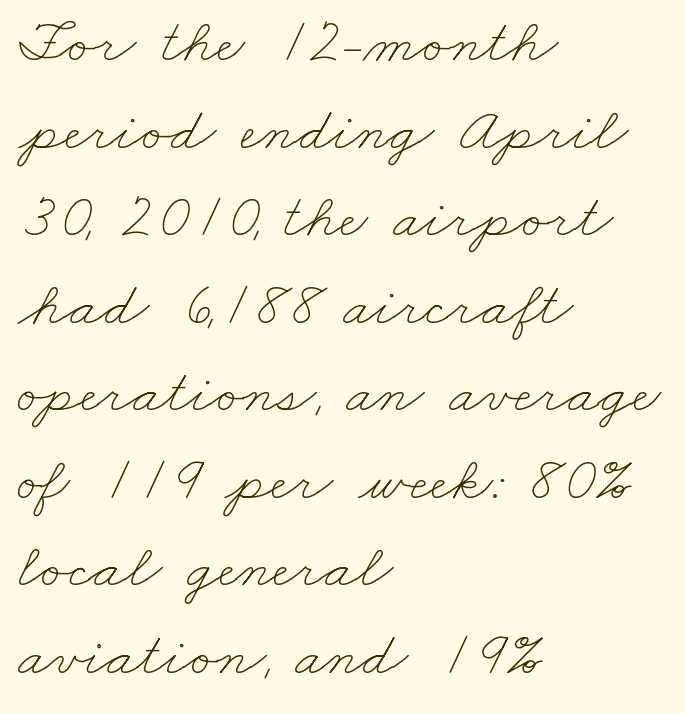
The image shows 63 px thin, wide type; set left-aligned, normal line spacing (1.39x), normal letter spacing, not underlined; low stroke contrast and a small x-height.
